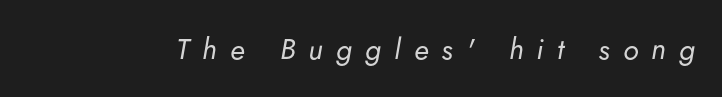
Loose tracking; the words dissolve into strings of separated letters. The whole block is typeset with a tilt. The space beneath each line is pristine and unruled. The strokes carry an ordinary text weight at most. Note the varied advance widths — an 'i' is clearly narrower than an 'm'.
